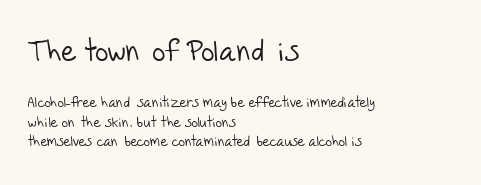
Q: Is the text bold? A: No.
Q: Is the typeface a serif or a sans-serif typeface? A: Sans-serif.
Q: Is the text underlined? A: No.
Q: How is the paragraph aligned? A: Left-aligned.
Q: Is the spacing between letters normal or unusually wide? A: Normal.
Q: Is the spacing between lines tight, normal or loose? A: Normal.
Q: Which block of text is set in a larger size, the first (top) or the second (bottom)? A: The first (top) one.
Q: Width (condensed, normal, or wide)? A: Normal.
Q: Stroke contrast? A: Low.
Q: x-height? A: Large.
Q: Monospaced? A: No.
